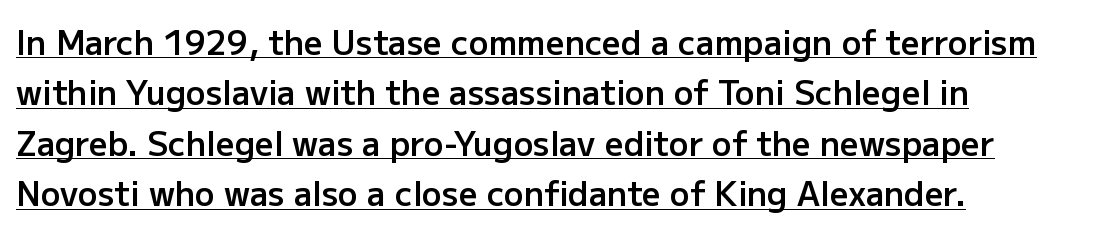
Serif or sans? Sans — the stroke terminals are bare. Caption: semibold face, moderately heavy strokes. It's the straight-up-and-down kind of type. Casual observation: everything's shoved over to the left. Does a line run under the words? Yes, clearly. Observe the ordinary spacing: letters are neighbours, not strangers.
